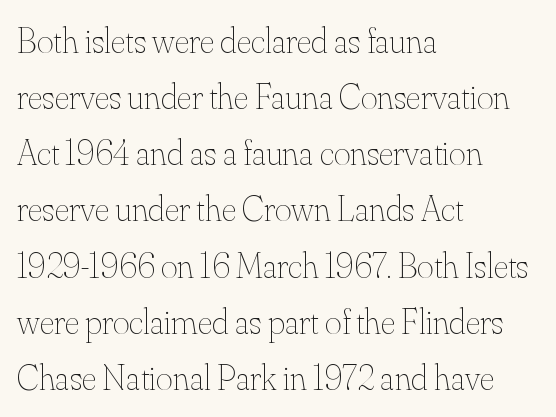
{"italic": "no", "bold": "no", "weight": "thin", "width": "normal", "stroke_contrast": "medium", "x_height": "small", "monospaced": "no", "underline": "no", "align": "left", "line_spacing": "normal", "line_spacing_ratio": 1.56, "letter_spacing": "normal", "letter_spacing_em": 0.0, "glyph_px": 36}
